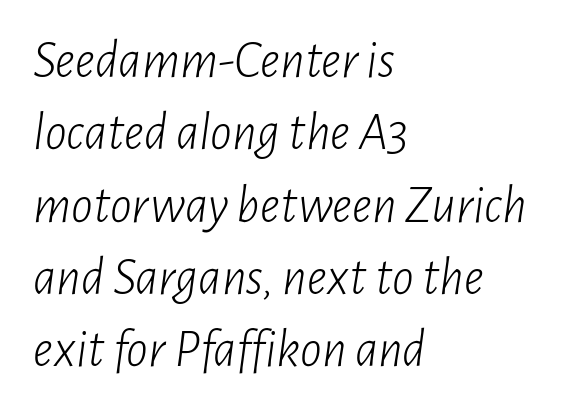
{"italic": "yes", "lean": "right", "slant_degrees": 7, "bold": "no", "weight": "light", "width": "condensed", "stroke_contrast": "low", "x_height": "medium", "monospaced": "no", "underline": "no", "align": "left", "line_spacing": "normal", "line_spacing_ratio": 1.34, "letter_spacing": "normal", "letter_spacing_em": 0.0, "glyph_px": 54}
